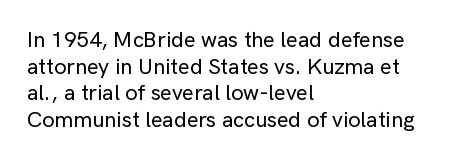
The image shows 22 px text type, upright; set left-aligned, line spacing 1.21x, normal letter spacing, not underlined.
